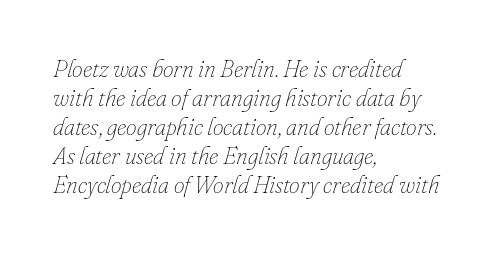
The passage shown is not bold in any degree. The rendering applies a slant to the glyphs. The paragraph has a hard left edge and a soft right edge. Nobody touched the tracking dial on this one. Bare-footed words on every line.
